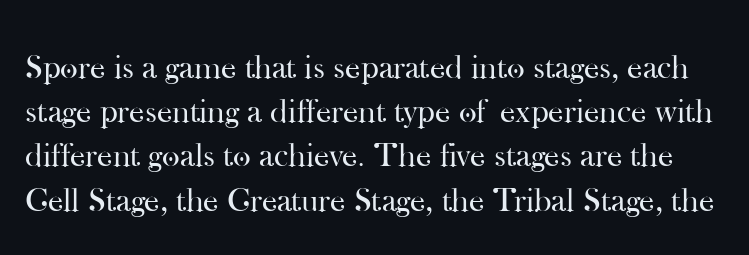
{"serif": "yes", "italic": "no", "bold": "no", "weight": "regular", "width": "normal", "stroke_contrast": "high", "x_height": "small", "monospaced": "no", "underline": "no", "line_spacing": "normal", "line_spacing_ratio": 1.3, "letter_spacing": "normal", "letter_spacing_em": 0.0, "glyph_px": 34}
